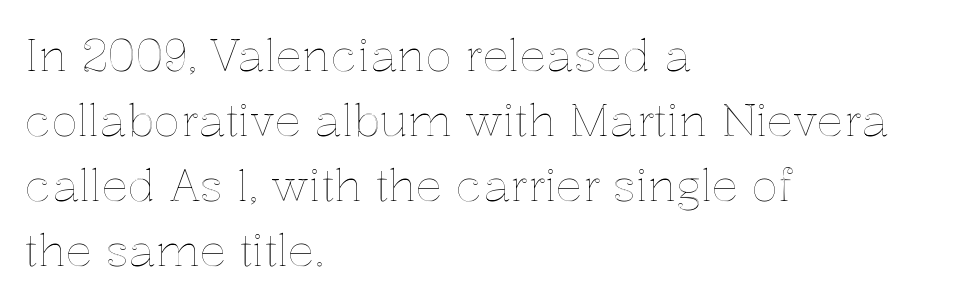
Q: Is the text italic (slanted)? A: No, it is upright.
Q: Is the text underlined? A: No.
Q: How is the paragraph aligned? A: Left-aligned.
Q: Is the spacing between letters normal or unusually wide? A: Normal.
Q: Is the spacing between lines tight, normal or loose? A: Normal.
Q: Width (condensed, normal, or wide)? A: Normal.
Q: x-height? A: Medium.
Q: Monospaced? A: No.
